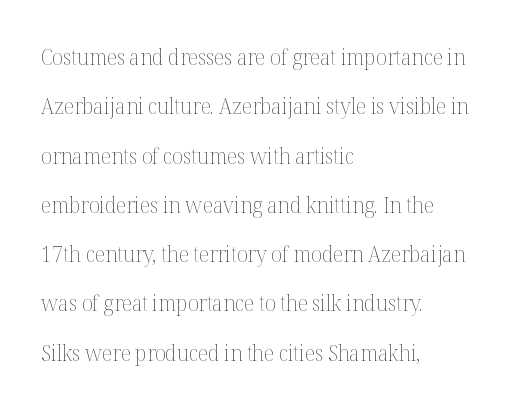
The image shows 22 px text type, upright; set left-aligned, loose line spacing (2.24x), normal letter spacing, not underlined.
